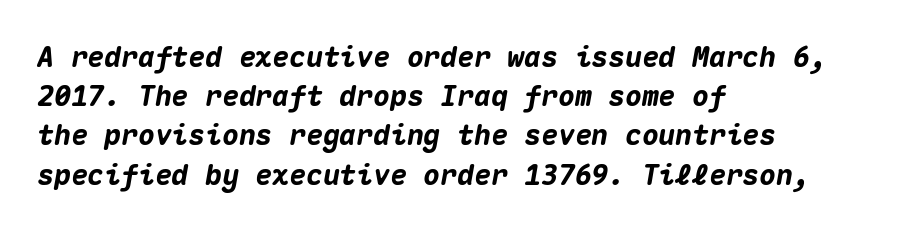
Q: Is the text bold? A: Yes.
Q: Is the text italic (slanted)? A: Yes, it leans right by about 10 degrees.
Q: Is the text underlined? A: No.
Q: How is the paragraph aligned? A: Left-aligned.
Q: Is the spacing between letters normal or unusually wide? A: Normal.
Q: Is the spacing between lines tight, normal or loose? A: Normal.
Q: Width (condensed, normal, or wide)? A: Normal.
Q: Stroke contrast? A: Medium.
Q: x-height? A: Medium.
Q: Monospaced? A: Yes.
